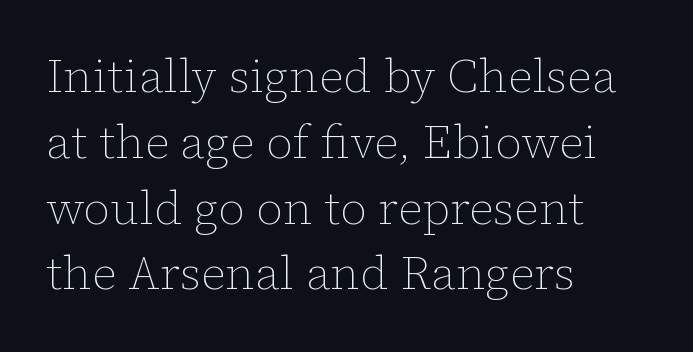
Regarding leading, the lines here are spaced in the standard way. No word sits above an underline. No heavy texture on the line: the type isn't bold. Think of a printed novel: that variable character pitch is what you see here.
